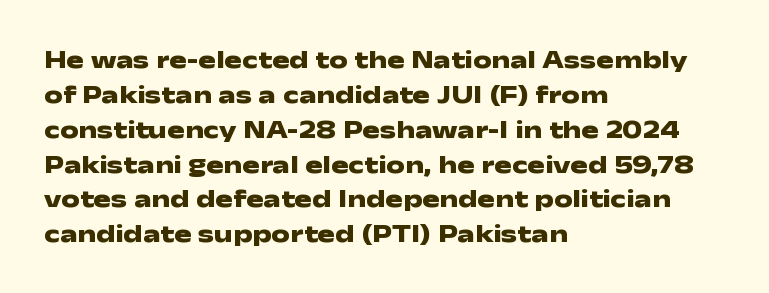
{"italic": "no", "bold": "yes", "underline": "no", "align": "left", "line_spacing": "normal", "line_spacing_ratio": 1.34, "letter_spacing": "normal", "letter_spacing_em": 0.0, "glyph_px": 26}
